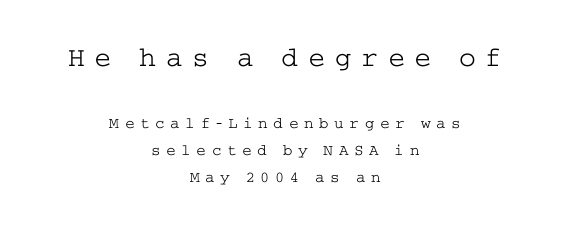
Q: Is the text bold? A: No.
Q: Is the text italic (slanted)? A: No, it is upright.
Q: Is the typeface a serif or a sans-serif typeface? A: Serif.
Q: Is the text underlined? A: No.
Q: How is the paragraph aligned? A: Centered.
Q: Is the spacing between letters normal or unusually wide? A: Unusually wide.
Q: Is the spacing between lines tight, normal or loose? A: Normal.
Q: Which block of text is set in a larger size, the first (top) or the second (bottom)? A: The first (top) one.
Q: Width (condensed, normal, or wide)? A: Wide.
Q: Stroke contrast? A: Low.
Q: x-height? A: Medium.
